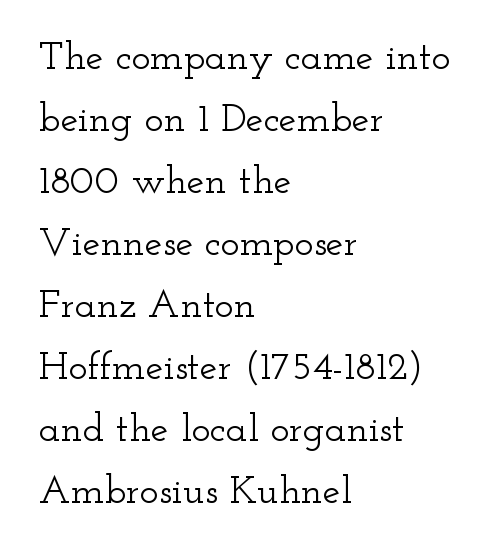
{"serif": "yes", "italic": "no", "width": "wide", "stroke_contrast": "low", "x_height": "small", "monospaced": "no", "underline": "no", "align": "left", "line_spacing": "normal", "line_spacing_ratio": 1.55, "letter_spacing": "normal", "letter_spacing_em": 0.0, "glyph_px": 40}
